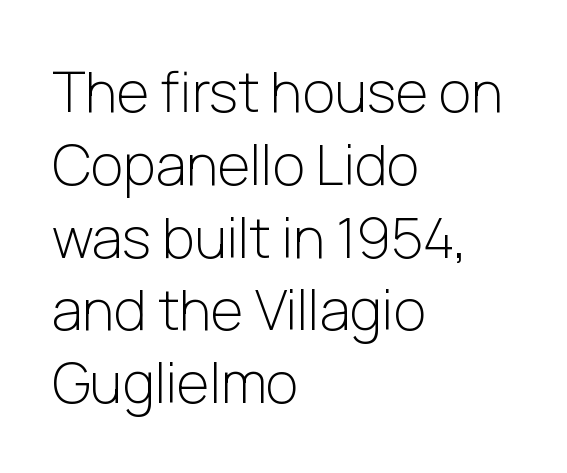
Stroke thickness stays within the range of a standard reading face or lighter. Italic: no, the glyphs are upright roman. You could not count columns in this text — the font is proportionally spaced. The words here are not underlined.
